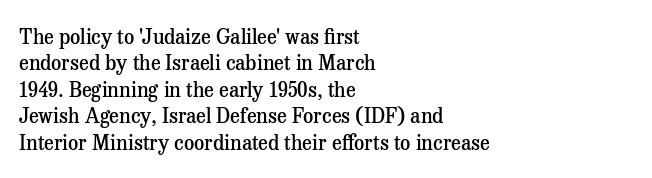
The image shows 20 px text type, upright; set left-aligned, normal line spacing (1.32x), normal letter spacing, not underlined.
